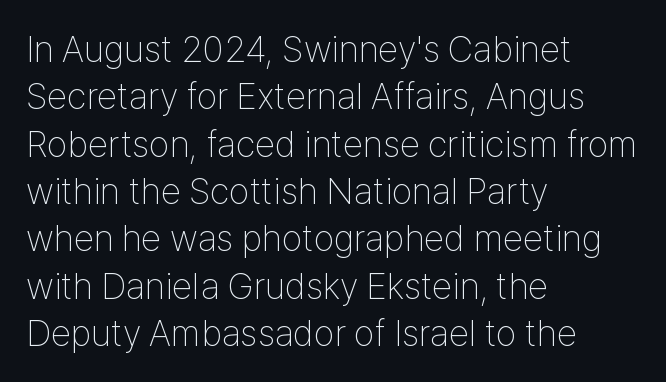
Baseline-to-baseline distance is the conventional proportion of letter height. Serifs: no, the terminals of the letterforms are clean. The zone under the glyphs is completely vacant. Think of a printed novel: that variable character pitch is what you see here. Letters have the restrained weight of plain body copy at most.
